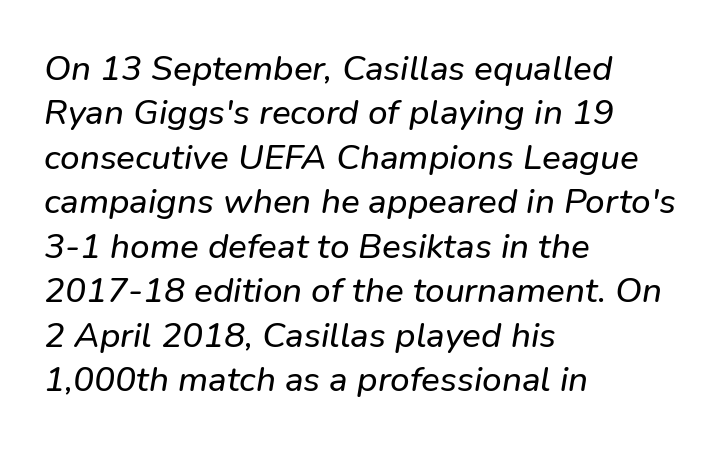
The image shows 35 px text type, italic (leaning right); set left-aligned, normal line spacing (1.27x), normal letter spacing, not underlined; low stroke contrast and a medium x-height.
